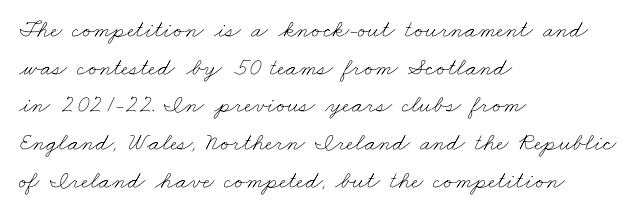
The image shows 25 px text type; set left-aligned, normal line spacing (1.51x), normal letter spacing, not underlined.
